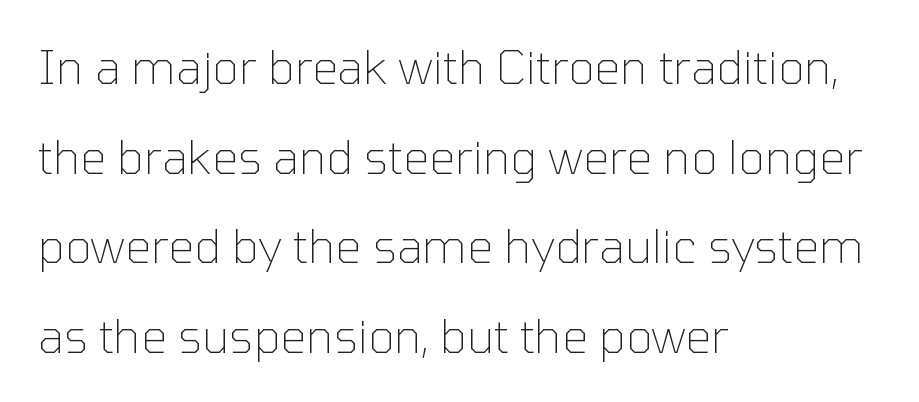
The paragraph shown leans on its left margin. Stroke mass is kept to a normal reading level or below. Do the characters align in a grid? No, the font is proportional. Letters rest on an invisible, unmarked baseline. Check where the strokes stop: nothing finishes them off — pure sans.
